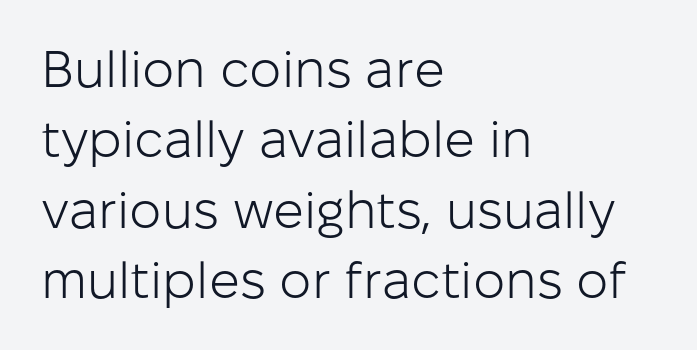
{"serif": "no", "italic": "no", "bold": "no", "weight": "light", "width": "normal", "stroke_contrast": "low", "x_height": "medium", "monospaced": "no", "underline": "no", "align": "left", "line_spacing": "normal", "line_spacing_ratio": 1.38, "letter_spacing": "normal", "letter_spacing_em": 0.0, "glyph_px": 51}
